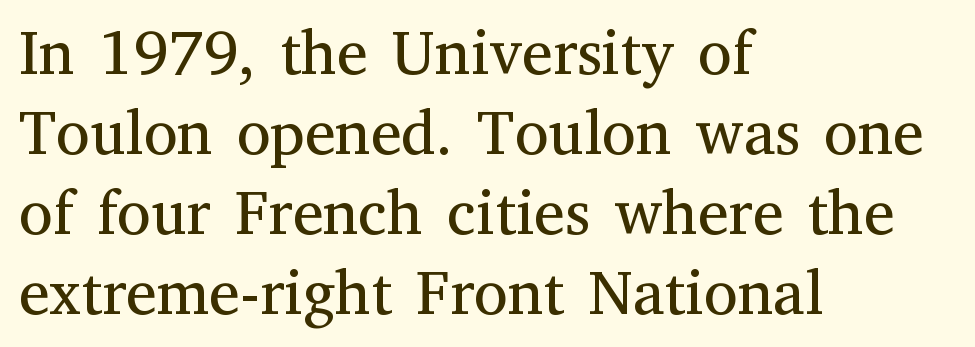
Q: Is the text bold? A: No.
Q: Is the text italic (slanted)? A: No, it is upright.
Q: Is the typeface a serif or a sans-serif typeface? A: Serif.
Q: Is the text underlined? A: No.
Q: How is the paragraph aligned? A: Left-aligned.
Q: Is the spacing between letters normal or unusually wide? A: Normal.
Q: Is the spacing between lines tight, normal or loose? A: Normal.
Q: Width (condensed, normal, or wide)? A: Normal.
Q: Stroke contrast? A: Medium.
Q: x-height? A: Medium.
Q: Monospaced? A: No.
